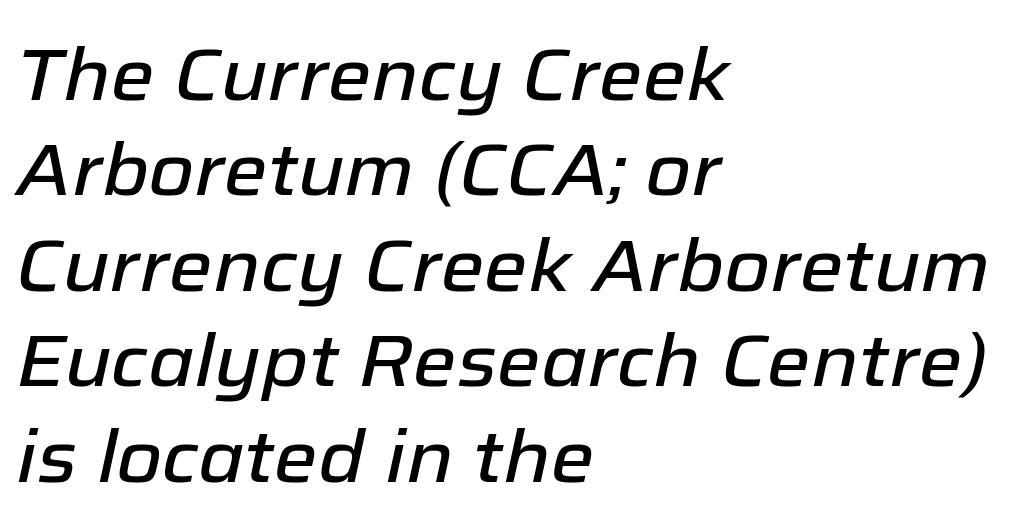
{"italic": "yes", "lean": "right", "slant_degrees": 12, "width": "normal", "stroke_contrast": "low", "x_height": "medium", "monospaced": "no", "underline": "no", "align": "left", "line_spacing": "normal", "line_spacing_ratio": 1.29, "letter_spacing": "normal", "letter_spacing_em": 0.0, "glyph_px": 74}
